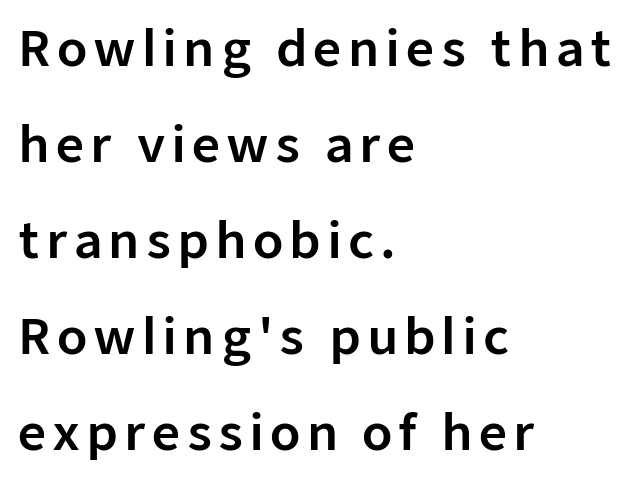
{"serif": "no", "italic": "no", "width": "normal", "stroke_contrast": "low", "x_height": "medium", "monospaced": "no", "underline": "no", "align": "left", "line_spacing": "loose", "line_spacing_ratio": 1.96, "glyph_px": 49}
